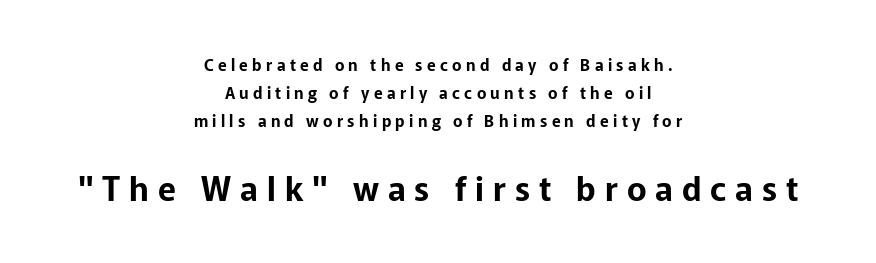
{"serif": "no", "italic": "no", "width": "normal", "stroke_contrast": "low", "x_height": "medium", "monospaced": "no", "underline": "no", "align": "center", "line_spacing_ratio": 1.74, "letter_spacing": "wide", "letter_spacing_em": 0.27, "larger_block": "second", "size_ratio": 2.06, "glyph_px": 33}
